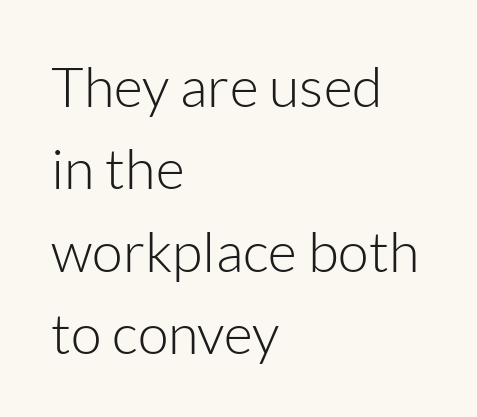
The image shows 56 px light sans-serif type, upright; set left-aligned, normal line spacing (1.47x), normal letter spacing, not underlined; low stroke contrast and a medium x-height.
